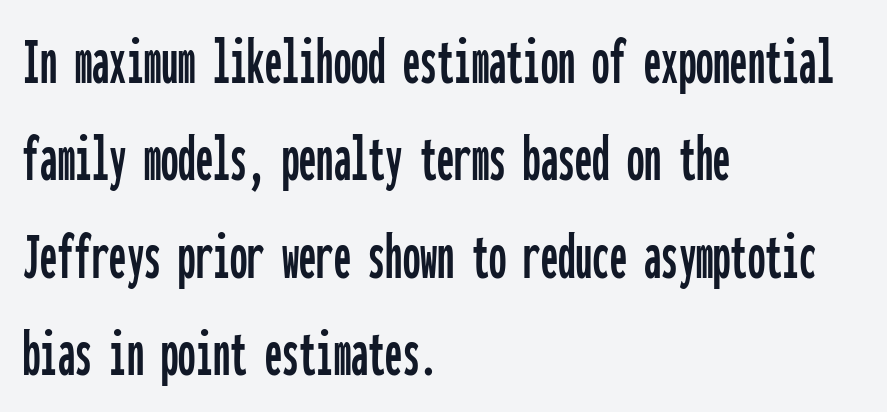
The image shows 69 px condensed sans-serif type, upright, monospaced; set left-aligned, normal line spacing (1.41x), normal letter spacing, not underlined; low stroke contrast and a medium x-height.
